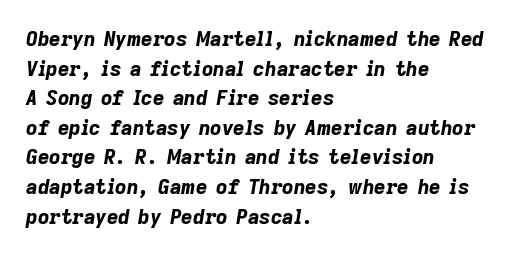
{"italic": "yes", "lean": "right", "slant_degrees": 9, "bold": "yes", "underline": "no", "align": "left", "line_spacing": "normal", "line_spacing_ratio": 1.48, "letter_spacing": "normal", "letter_spacing_em": 0.0, "glyph_px": 20}
